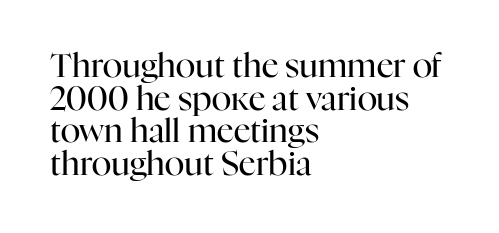
The image shows 33 px regular-weight serif type, upright; set left-aligned, tight line spacing (0.99x), normal letter spacing, not underlined; high stroke contrast and a medium x-height.
